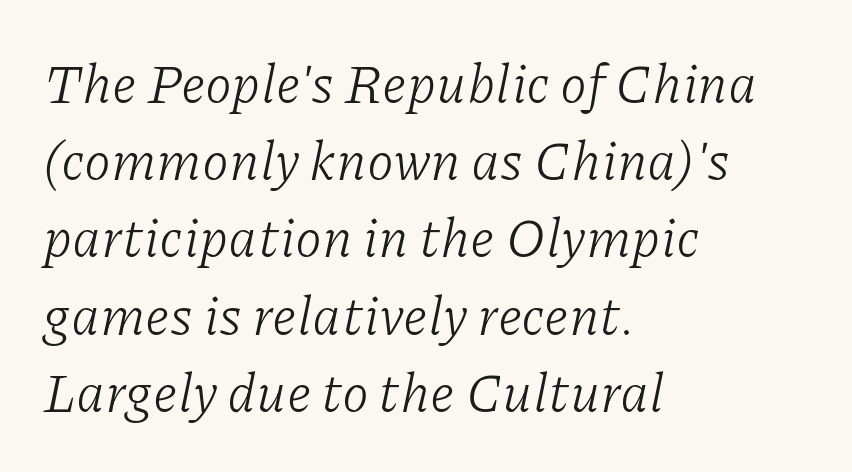
Q: Is the text bold? A: No.
Q: Is the text italic (slanted)? A: Yes, it leans right by about 11 degrees.
Q: Is the typeface a serif or a sans-serif typeface? A: Serif.
Q: Is the text underlined? A: No.
Q: How is the paragraph aligned? A: Left-aligned.
Q: Is the spacing between letters normal or unusually wide? A: Normal.
Q: Is the spacing between lines tight, normal or loose? A: Normal.
Q: Width (condensed, normal, or wide)? A: Normal.
Q: Stroke contrast? A: Low.
Q: x-height? A: Medium.
Q: Monospaced? A: No.
